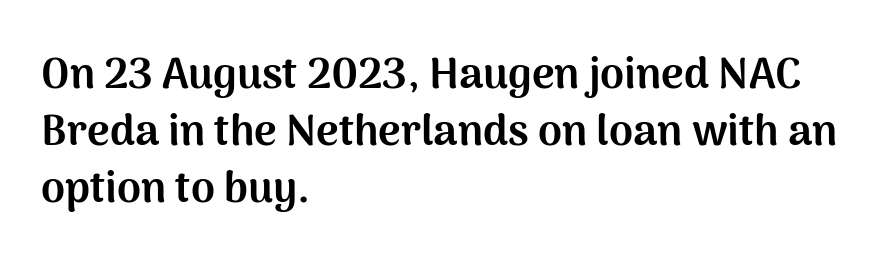
Q: Is the text bold? A: Yes.
Q: Is the text italic (slanted)? A: No, it is upright.
Q: Is the typeface a serif or a sans-serif typeface? A: Sans-serif.
Q: Is the text underlined? A: No.
Q: How is the paragraph aligned? A: Left-aligned.
Q: Is the spacing between letters normal or unusually wide? A: Normal.
Q: Is the spacing between lines tight, normal or loose? A: Normal.
Q: Width (condensed, normal, or wide)? A: Normal.
Q: Stroke contrast? A: Medium.
Q: x-height? A: Medium.
Q: Monospaced? A: No.
